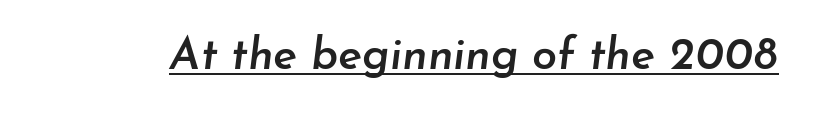
Q: Is the text bold? A: Semi-bold.
Q: Is the text italic (slanted)? A: Yes, it leans right by about 7 degrees.
Q: Is the text underlined? A: Yes.
Q: Is the spacing between letters normal or unusually wide? A: Normal.
Q: Width (condensed, normal, or wide)? A: Normal.
Q: Stroke contrast? A: Low.
Q: x-height? A: Small.
Q: Monospaced? A: No.
